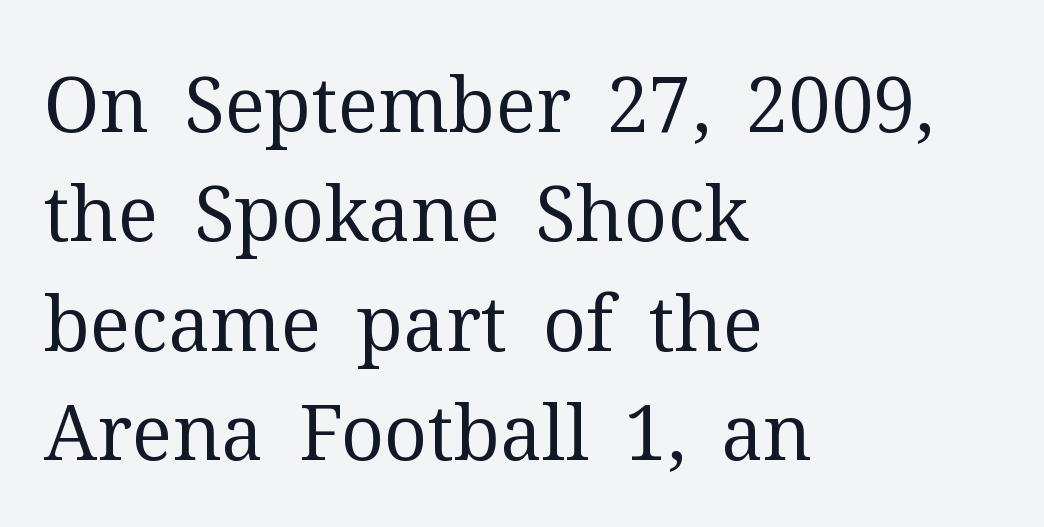
The image shows 76 px regular-weight serif type, upright; set left-aligned, normal line spacing (1.44x), normal letter spacing, not underlined; medium stroke contrast and a medium x-height.
